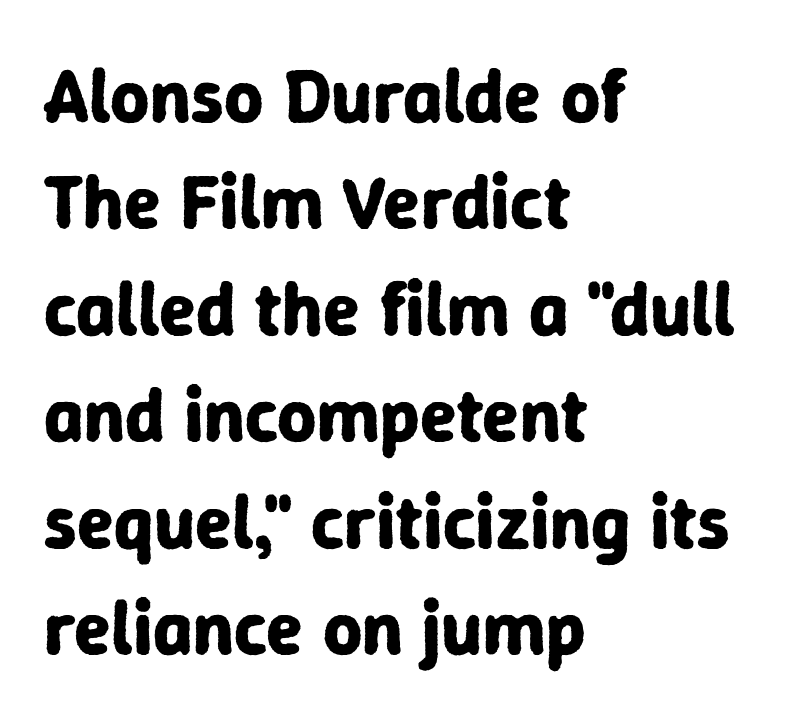
Q: Is the text bold? A: Yes.
Q: Is the text italic (slanted)? A: No, it is upright.
Q: Is the typeface a serif or a sans-serif typeface? A: Sans-serif.
Q: Is the text underlined? A: No.
Q: How is the paragraph aligned? A: Left-aligned.
Q: Is the spacing between letters normal or unusually wide? A: Normal.
Q: Is the spacing between lines tight, normal or loose? A: Normal.
Q: Width (condensed, normal, or wide)? A: Normal.
Q: Stroke contrast? A: Low.
Q: x-height? A: Medium.
Q: Monospaced? A: No.
